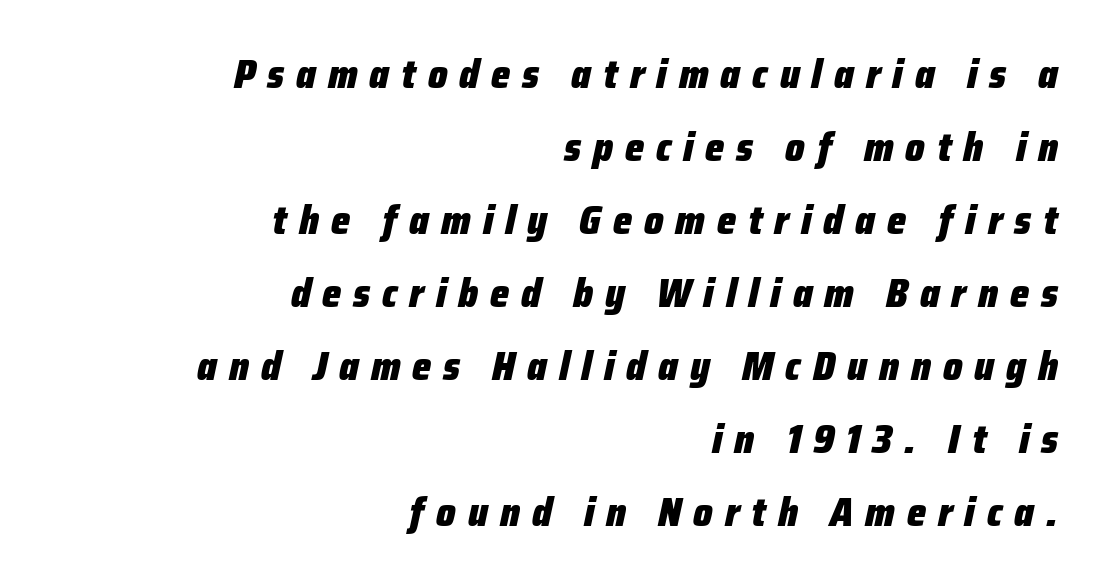
The image shows 41 px heavy, condensed type, italic (leaning right); set right-aligned, line spacing 1.78x, unusually wide letter spacing (+0.29 em), not underlined; low stroke contrast and a medium x-height.
